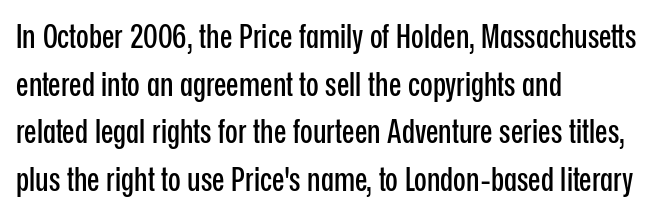
{"serif": "no", "italic": "no", "width": "condensed", "stroke_contrast": "low", "x_height": "medium", "monospaced": "no", "underline": "no", "align": "left", "line_spacing": "normal", "line_spacing_ratio": 1.44, "letter_spacing": "normal", "letter_spacing_em": 0.0, "glyph_px": 33}
